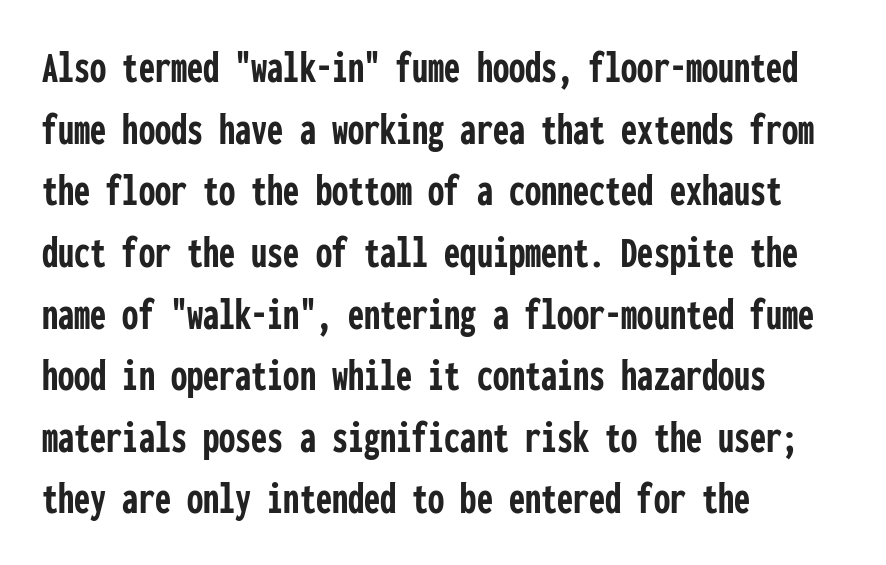
Q: Is the text bold? A: Yes.
Q: Is the text italic (slanted)? A: No, it is upright.
Q: Is the typeface a serif or a sans-serif typeface? A: Sans-serif.
Q: Is the text underlined? A: No.
Q: How is the paragraph aligned? A: Left-aligned.
Q: Is the spacing between letters normal or unusually wide? A: Normal.
Q: Is the spacing between lines tight, normal or loose? A: Normal.
Q: Width (condensed, normal, or wide)? A: Condensed.
Q: Stroke contrast? A: Low.
Q: x-height? A: Medium.
Q: Monospaced? A: Yes.
